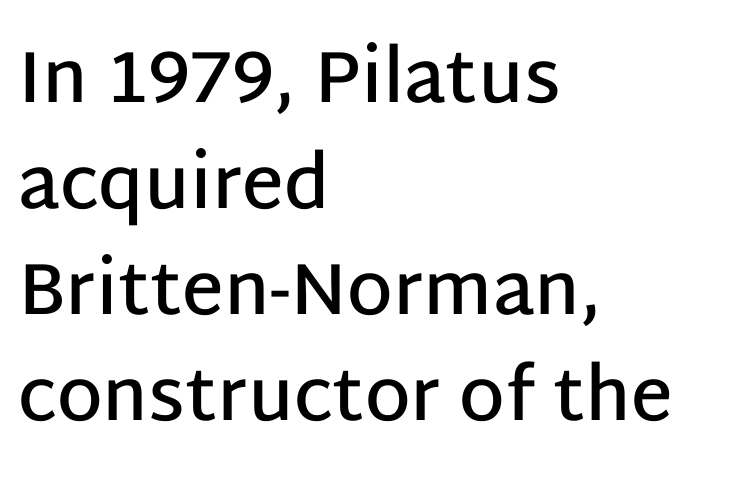
{"serif": "no", "italic": "no", "bold": "semi", "weight": "semibold", "width": "normal", "stroke_contrast": "low", "x_height": "large", "monospaced": "no", "underline": "no", "align": "left", "line_spacing": "normal", "line_spacing_ratio": 1.45, "letter_spacing": "normal", "letter_spacing_em": 0.0, "glyph_px": 73}
